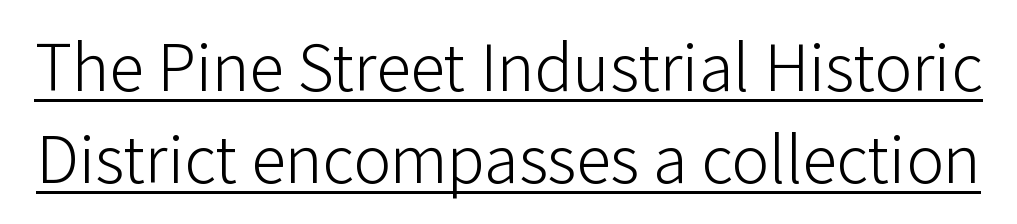
The horizontal fit of the characters is conventional and even. The letters advance in unequal steps, a hallmark of proportional type. Each new line begins a customary step beneath the previous one. The designer went with a sans here, leaving each stem footless. The rendering uses the underline text-decoration.
